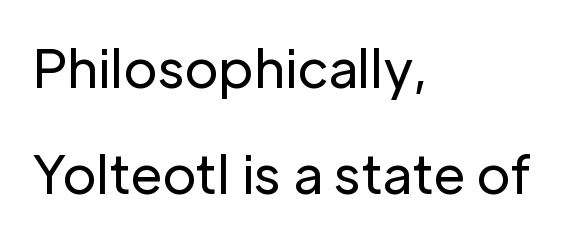
Q: Is the text bold? A: No.
Q: Is the text italic (slanted)? A: No, it is upright.
Q: Is the typeface a serif or a sans-serif typeface? A: Sans-serif.
Q: Is the text underlined? A: No.
Q: How is the paragraph aligned? A: Left-aligned.
Q: Is the spacing between letters normal or unusually wide? A: Normal.
Q: Is the spacing between lines tight, normal or loose? A: Loose.
Q: Width (condensed, normal, or wide)? A: Normal.
Q: Stroke contrast? A: Low.
Q: x-height? A: Medium.
Q: Monospaced? A: No.
